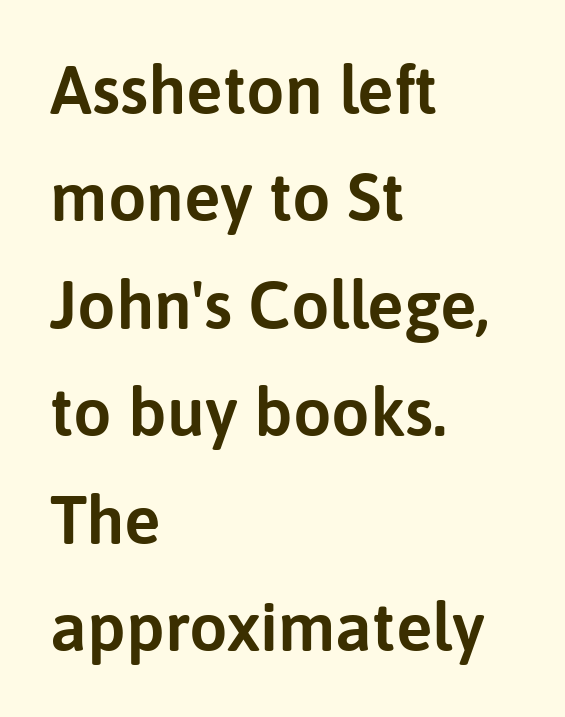
The image shows 68 px sans-serif type, upright; set left-aligned, normal line spacing (1.58x), normal letter spacing, not underlined; low stroke contrast and a medium x-height.
